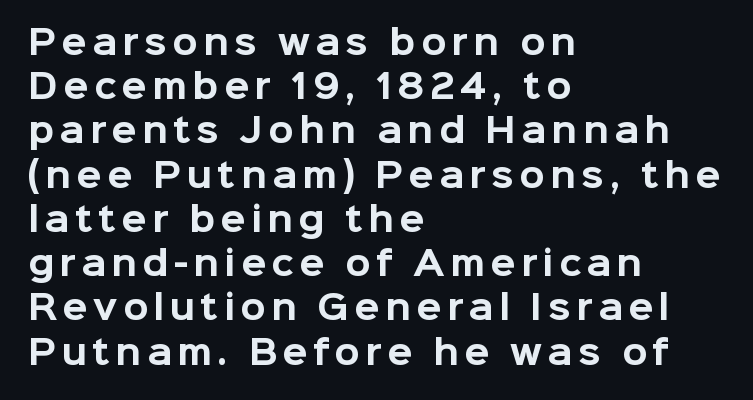
If you measured baseline to baseline, you'd find a middling distance. Are there feet on the stems? There aren't — it's a sans. This is roman type, the default non-slanted kind. The rendering uses natural spacing where letterforms have individual widths. The foot of each line stays bare and open.
